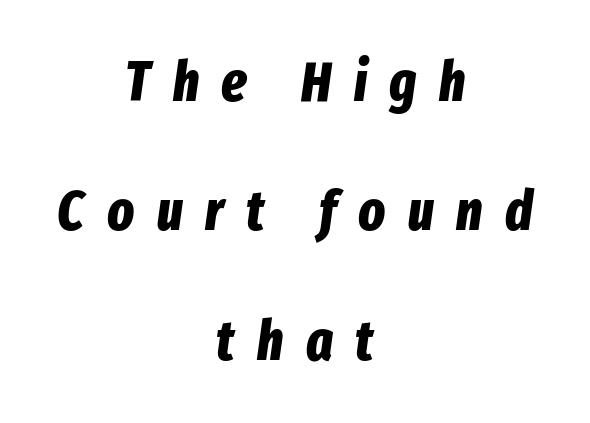
The image shows 56 px bold, condensed type, italic (leaning right); set centered, loose line spacing (2.31x), unusually wide letter spacing (+0.4 em), not underlined; low stroke contrast and a medium x-height.
